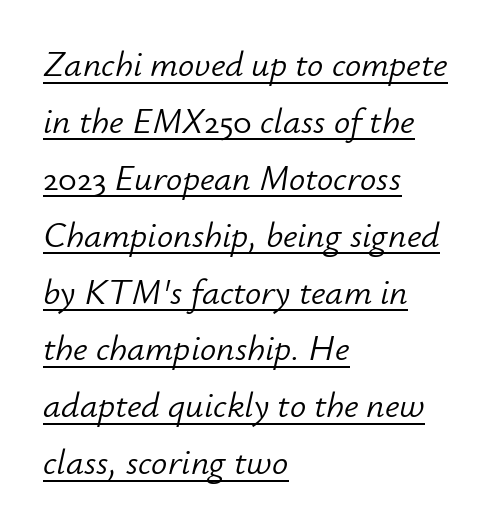
The image shows 36 px light type, italic (leaning right); set left-aligned, normal line spacing (1.58x), normal letter spacing, underlined; low stroke contrast and a small x-height.
